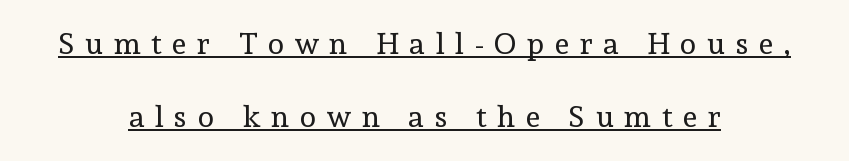
The image shows 30 px regular-weight serif type, upright; set centered, loose line spacing (2.45x), unusually wide letter spacing (+0.36 em), underlined; a medium x-height.
